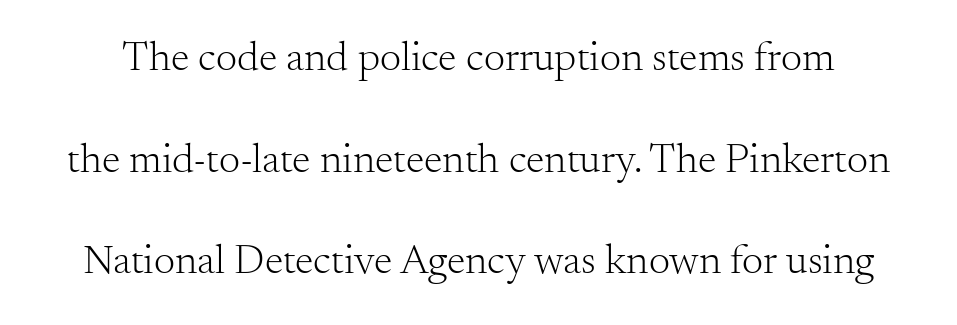
{"serif": "yes", "italic": "no", "bold": "no", "weight": "light", "width": "normal", "stroke_contrast": "medium", "x_height": "small", "monospaced": "no", "underline": "no", "line_spacing": "loose", "line_spacing_ratio": 2.42, "letter_spacing": "normal", "letter_spacing_em": 0.0, "glyph_px": 42}
